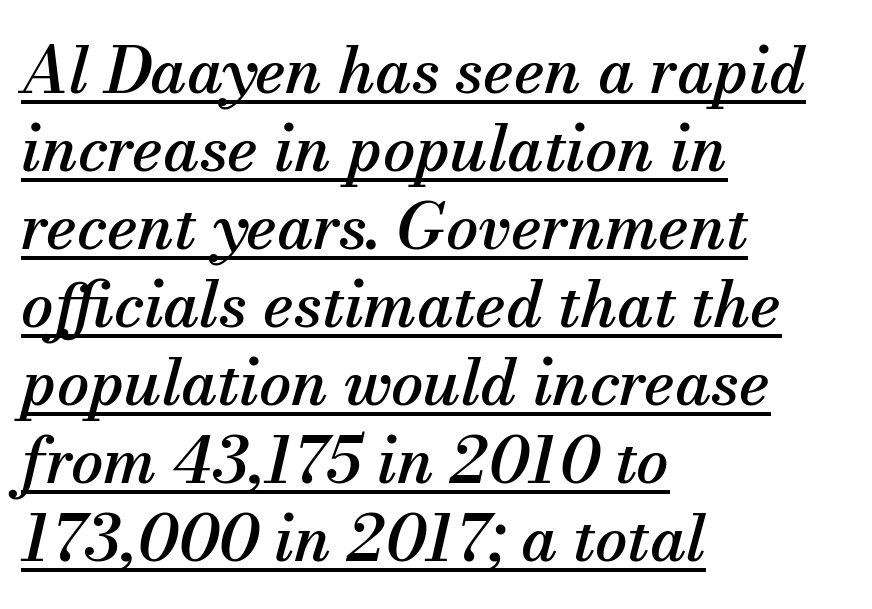
Students, observe the line beneath the letters — that is underlining. All the whitespace from short lines collects on the right. The glyphs look as if they've been sheared to an angle. Varying glyph widths throughout — classic text-font behaviour. The glyphs in this specimen are seriffed.
